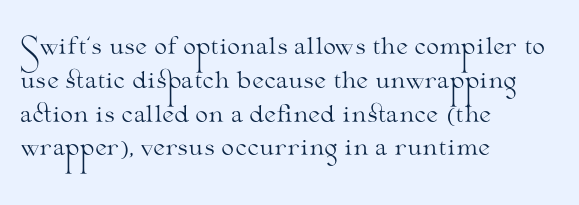
Q: Is the text bold? A: No.
Q: Is the text italic (slanted)? A: No, it is upright.
Q: Is the text underlined? A: No.
Q: How is the paragraph aligned? A: Left-aligned.
Q: Is the spacing between letters normal or unusually wide? A: Normal.
Q: Is the spacing between lines tight, normal or loose? A: Normal.
